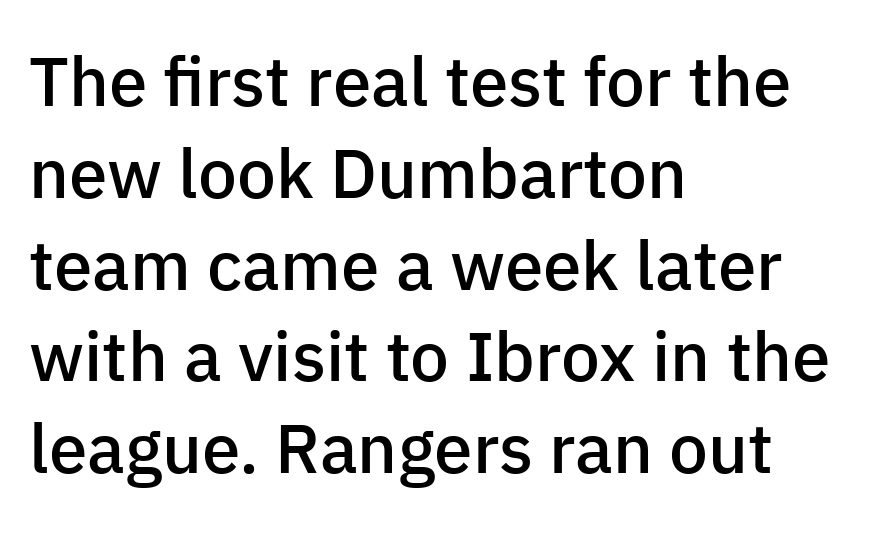
Caption: standard tracking, unaltered. This sample keeps an unexceptional amount of space between lines. Firm but not heavy-handed strokes: this text is semibold. Rule under the text: the space is simply empty.
